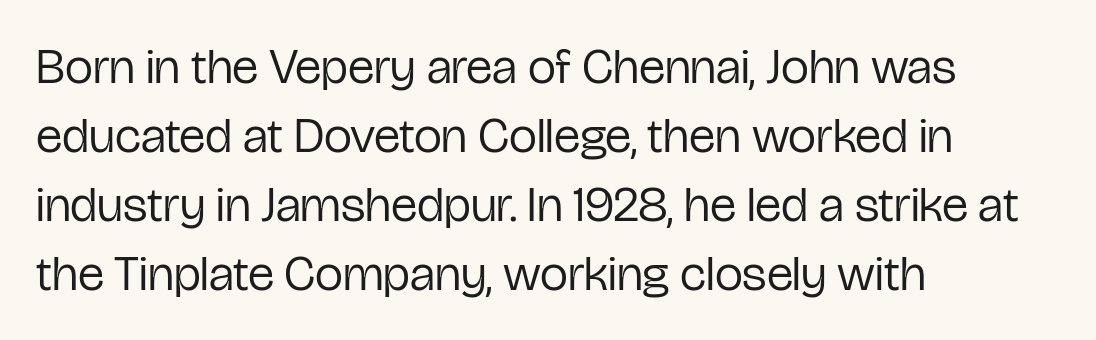
The image shows 50 px regular-weight, condensed sans-serif type, upright; set left-aligned, normal line spacing (1.38x), normal letter spacing, not underlined; low stroke contrast and a medium x-height.
